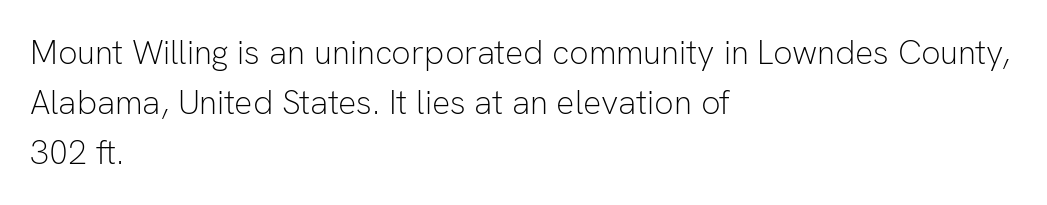
The image shows 34 px light sans-serif type, upright; set left-aligned, normal line spacing (1.47x), normal letter spacing, not underlined; low stroke contrast and a medium x-height.
